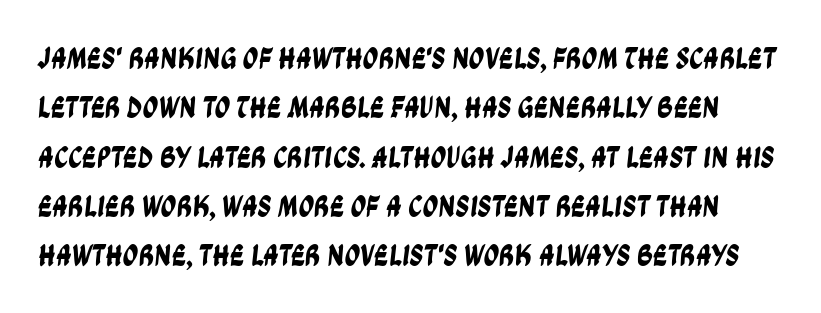
{"serif": "no", "width": "condensed", "stroke_contrast": "low", "x_height": "large", "monospaced": "no", "underline": "no", "line_spacing": "normal", "line_spacing_ratio": 1.59, "letter_spacing": "normal", "letter_spacing_em": 0.0, "glyph_px": 31}
